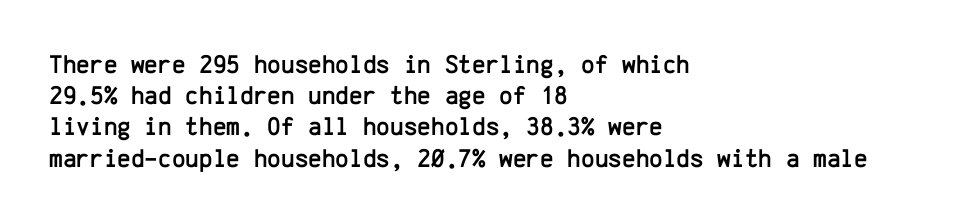
The passage is arranged the way most books set body copy — flush left. This is the regular roman posture of the typeface. The rendering keeps characters at their native spacing. Honestly, there is no underline to notice here at all.
